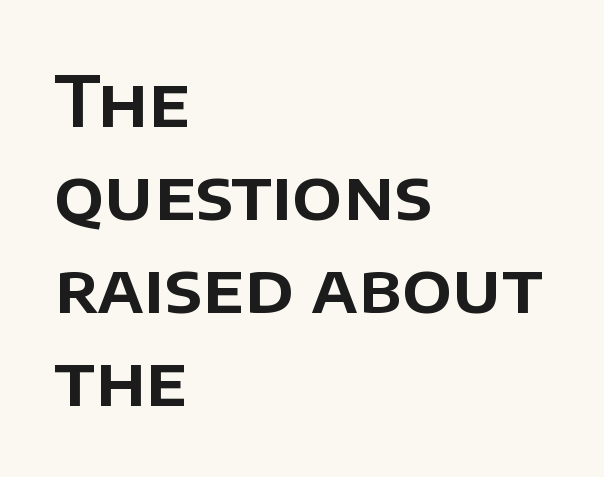
Grotesque or geometric, the face here clearly has no serifs. Is this a fixed-width face? No — the glyphs have proportional, varying widths. These lines keep a tight, regular rhythm from letter to letter. Clear beneath every line of the passage. A typesetter would mark this as roman, not italic. Alignment: flush left.
